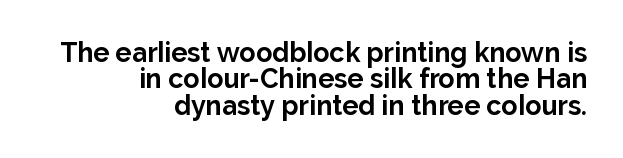
Q: Is the text bold? A: Yes.
Q: Is the text italic (slanted)? A: No, it is upright.
Q: Is the text underlined? A: No.
Q: How is the paragraph aligned? A: Right-aligned.
Q: Is the spacing between letters normal or unusually wide? A: Normal.
Q: Is the spacing between lines tight, normal or loose? A: Tight.
